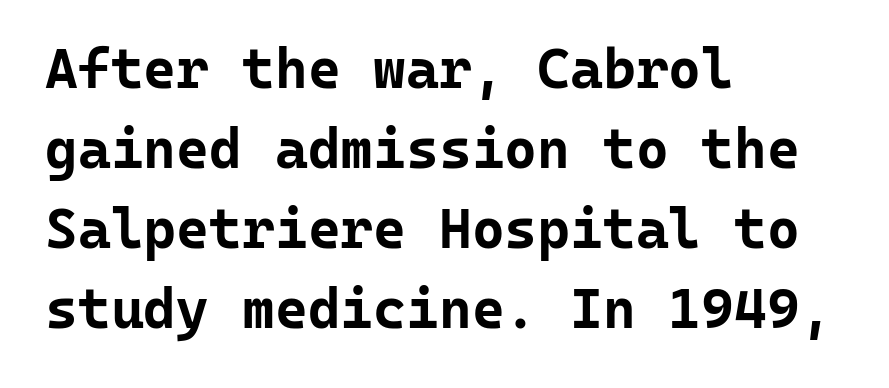
The letters march in equal steps, a hallmark of fixed-pitch type. Compared with typical body copy, the letter spacing here is the same. The foot of each line stays bare and open. Each new line begins a customary step beneath the previous one. The typesetter chose a ragged-right arrangement here. Rendered with straight, roman letterforms.
